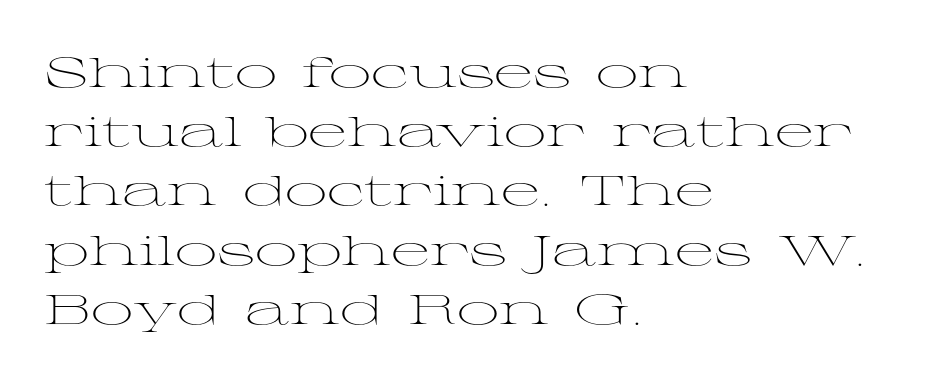
Ink coverage per letter is moderate at most. You could not count columns in this text — the font is proportionally spaced. Serif or sans? Serif — the stroke terminals have little feet. The paragraph shown leans on its left margin. These lines sit exactly where default settings would place them.
